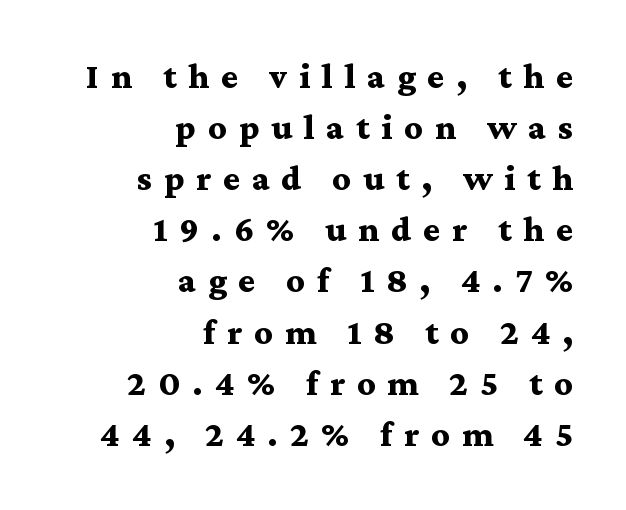
Q: Is the text bold? A: Yes.
Q: Is the text italic (slanted)? A: No, it is upright.
Q: Is the typeface a serif or a sans-serif typeface? A: Serif.
Q: Is the text underlined? A: No.
Q: How is the paragraph aligned? A: Right-aligned.
Q: Is the spacing between letters normal or unusually wide? A: Unusually wide.
Q: Is the spacing between lines tight, normal or loose? A: Normal.
Q: Width (condensed, normal, or wide)? A: Wide.
Q: Stroke contrast? A: Medium.
Q: x-height? A: Medium.
Q: Monospaced? A: No.
